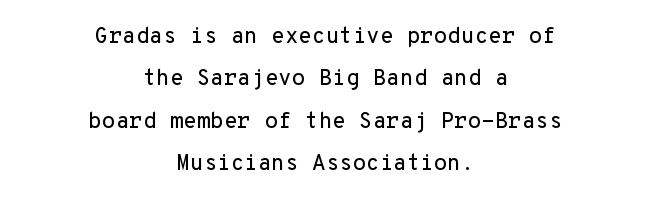
Posture: vertical. The passage is arranged like a title page — every line centered. Underline: absent. Summary of vertical rhythm: relaxed, with wide interline spacing.
